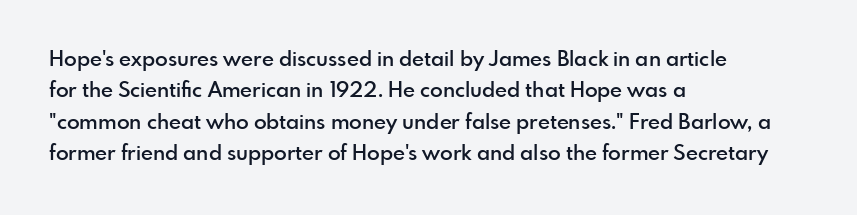
Q: Is the text bold? A: Semi-bold.
Q: Is the text italic (slanted)? A: No, it is upright.
Q: Is the text underlined? A: No.
Q: How is the paragraph aligned? A: Left-aligned.
Q: Is the spacing between letters normal or unusually wide? A: Normal.
Q: Is the spacing between lines tight, normal or loose? A: Normal.
